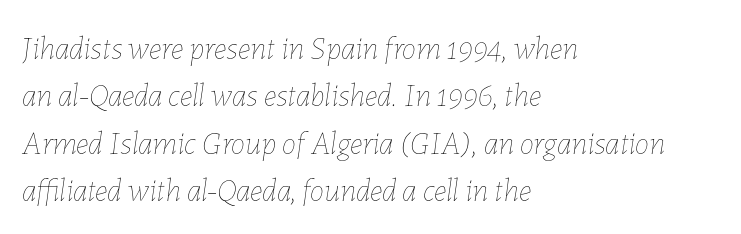
The image shows 32 px thin type, italic (leaning right); set left-aligned, normal line spacing (1.48x), normal letter spacing, not underlined; low stroke contrast and a medium x-height.
